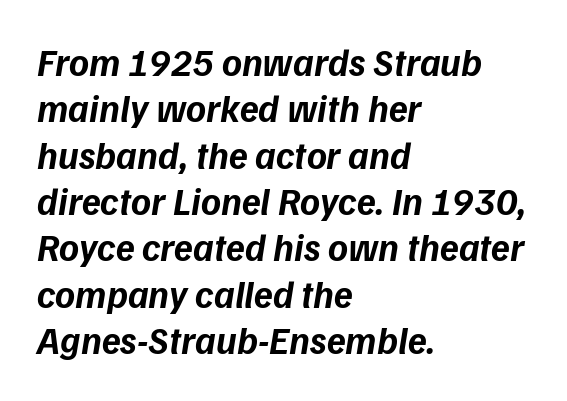
Q: Is the text bold? A: Yes.
Q: Is the typeface a serif or a sans-serif typeface? A: Sans-serif.
Q: Is the text underlined? A: No.
Q: How is the paragraph aligned? A: Left-aligned.
Q: Is the spacing between letters normal or unusually wide? A: Normal.
Q: Width (condensed, normal, or wide)? A: Normal.
Q: Stroke contrast? A: Low.
Q: x-height? A: Medium.
Q: Monospaced? A: No.
